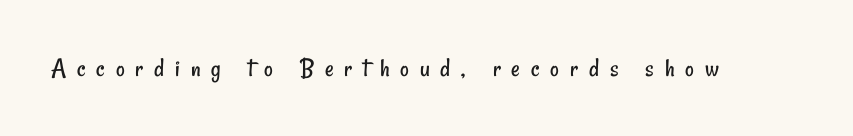
Q: Is the text bold? A: No.
Q: Is the text underlined? A: No.
Q: Is the spacing between letters normal or unusually wide? A: Unusually wide.
